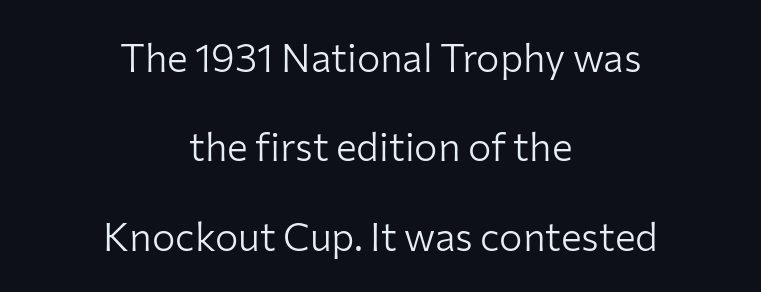
{"serif": "no", "italic": "no", "bold": "no", "weight": "light", "width": "normal", "stroke_contrast": "low", "x_height": "medium", "monospaced": "no", "underline": "no", "align": "center", "line_spacing": "loose", "line_spacing_ratio": 2.29, "letter_spacing": "normal", "letter_spacing_em": 0.0, "glyph_px": 39}
